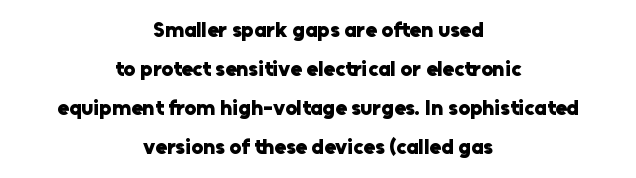
{"italic": "no", "bold": "yes", "underline": "no", "align": "center", "line_spacing_ratio": 1.86, "letter_spacing": "normal", "letter_spacing_em": 0.0, "glyph_px": 21}
